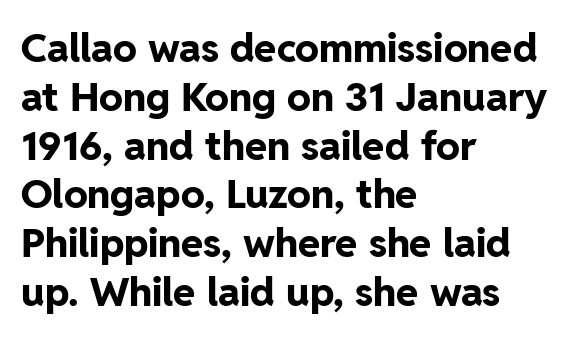
{"serif": "no", "italic": "no", "bold": "yes", "weight": "bold", "width": "normal", "stroke_contrast": "low", "x_height": "medium", "monospaced": "no", "underline": "no", "align": "left", "line_spacing_ratio": 1.22, "letter_spacing": "normal", "letter_spacing_em": 0.0, "glyph_px": 40}
